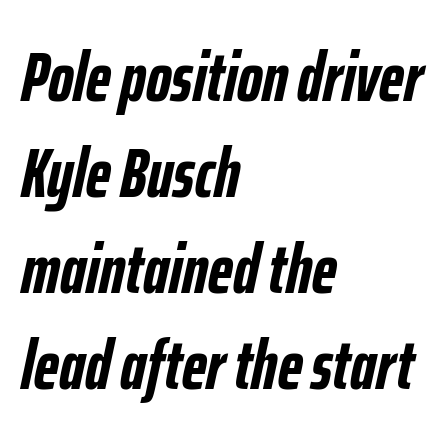
The image shows 70 px semibold, condensed type, italic (leaning right); set left-aligned, normal line spacing (1.37x), normal letter spacing, not underlined; low stroke contrast and a medium x-height.
